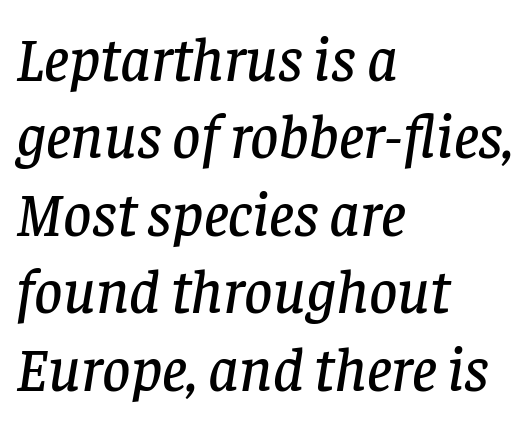
Q: Is the text italic (slanted)? A: Yes, it leans right by about 8 degrees.
Q: Is the typeface a serif or a sans-serif typeface? A: Serif.
Q: Is the text underlined? A: No.
Q: How is the paragraph aligned? A: Left-aligned.
Q: Is the spacing between letters normal or unusually wide? A: Normal.
Q: Is the spacing between lines tight, normal or loose? A: Normal.
Q: Width (condensed, normal, or wide)? A: Normal.
Q: Stroke contrast? A: Low.
Q: x-height? A: Large.
Q: Monospaced? A: No.
